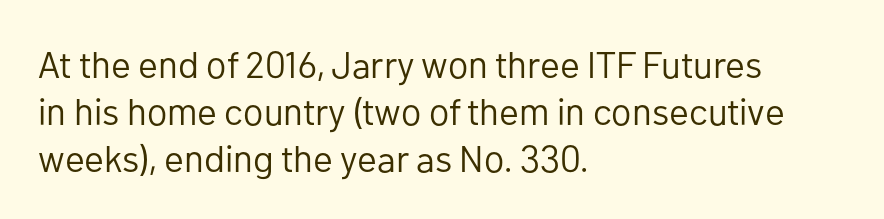
{"serif": "no", "italic": "no", "bold": "no", "weight": "regular", "width": "normal", "stroke_contrast": "low", "x_height": "medium", "monospaced": "no", "underline": "no", "align": "left", "line_spacing": "normal", "line_spacing_ratio": 1.27, "letter_spacing": "normal", "letter_spacing_em": 0.0, "glyph_px": 37}
